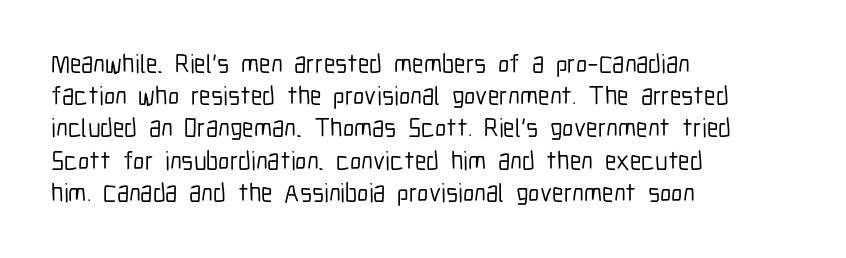
Q: Is the text italic (slanted)? A: No, it is upright.
Q: Is the text underlined? A: No.
Q: How is the paragraph aligned? A: Left-aligned.
Q: Is the spacing between letters normal or unusually wide? A: Normal.
